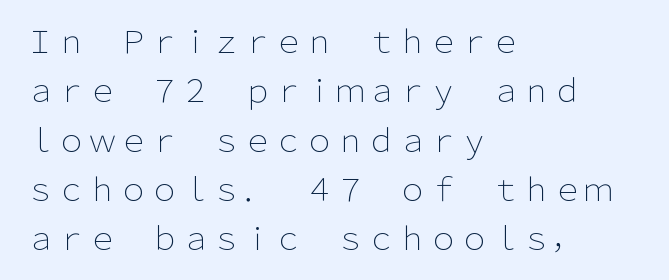
{"serif": "no", "italic": "no", "bold": "no", "weight": "light", "width": "normal", "stroke_contrast": "low", "x_height": "medium", "monospaced": "no", "underline": "no", "align": "left", "line_spacing": "normal", "line_spacing_ratio": 1.59, "letter_spacing": "normal", "letter_spacing_em": 0.0, "glyph_px": 31}
